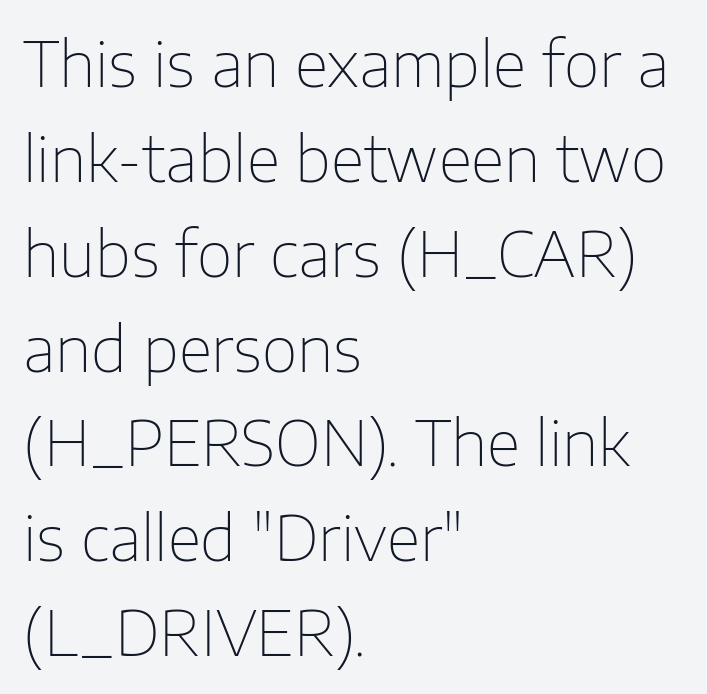
Q: Is the text bold? A: No.
Q: Is the text italic (slanted)? A: No, it is upright.
Q: Is the typeface a serif or a sans-serif typeface? A: Sans-serif.
Q: Is the text underlined? A: No.
Q: How is the paragraph aligned? A: Left-aligned.
Q: Is the spacing between letters normal or unusually wide? A: Normal.
Q: Is the spacing between lines tight, normal or loose? A: Normal.
Q: Width (condensed, normal, or wide)? A: Normal.
Q: Stroke contrast? A: Low.
Q: x-height? A: Medium.
Q: Monospaced? A: No.
